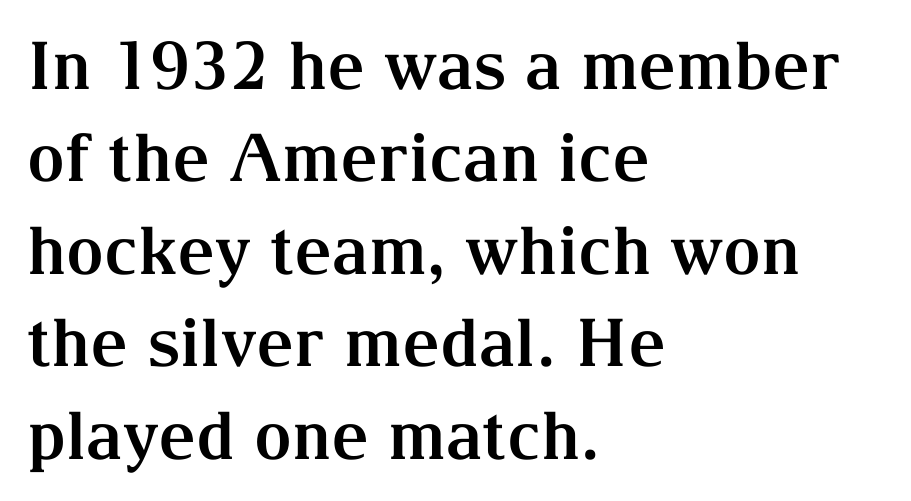
Q: Is the text bold? A: Yes.
Q: Is the text italic (slanted)? A: No, it is upright.
Q: Is the typeface a serif or a sans-serif typeface? A: Serif.
Q: Is the text underlined? A: No.
Q: How is the paragraph aligned? A: Left-aligned.
Q: Is the spacing between letters normal or unusually wide? A: Normal.
Q: Is the spacing between lines tight, normal or loose? A: Normal.
Q: Width (condensed, normal, or wide)? A: Normal.
Q: Stroke contrast? A: Medium.
Q: x-height? A: Medium.
Q: Monospaced? A: No.
